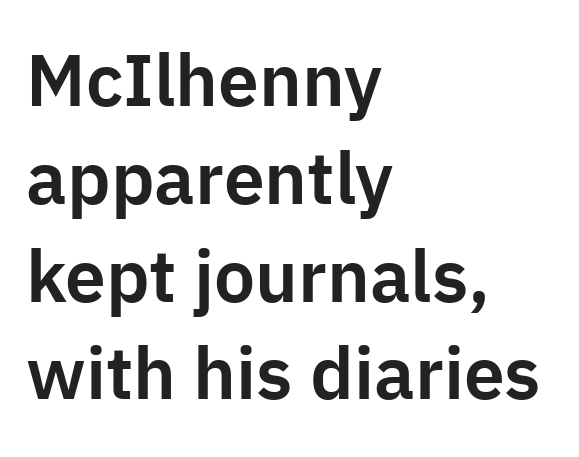
Q: Is the text italic (slanted)? A: No, it is upright.
Q: Is the typeface a serif or a sans-serif typeface? A: Sans-serif.
Q: Is the text underlined? A: No.
Q: How is the paragraph aligned? A: Left-aligned.
Q: Is the spacing between letters normal or unusually wide? A: Normal.
Q: Is the spacing between lines tight, normal or loose? A: Normal.
Q: Width (condensed, normal, or wide)? A: Normal.
Q: Stroke contrast? A: Low.
Q: x-height? A: Medium.
Q: Monospaced? A: No.
